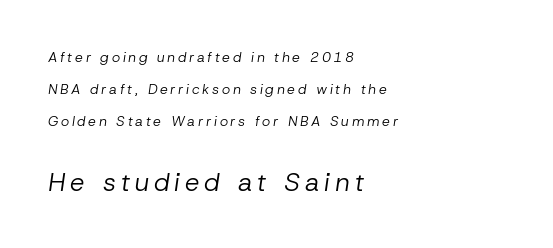
The image shows 26 px text type, italic (leaning right); set left-aligned, loose line spacing (2.3x), not underlined; the second (bottom) block is 1.86x larger.
